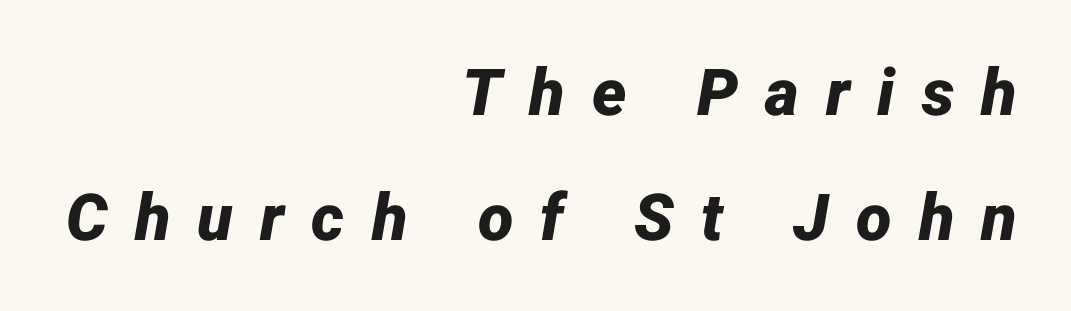
How would I describe the line gaps? Wide and relaxed. The characters look thick and weighty, a clear bold. This sample has the flowing, uneven cadence of proportional lettering. The tracking jumps out immediately: characters are airy and widely separated. Line endings align vertically; line beginnings do not. Looking at the ascenders, they clearly lean.
